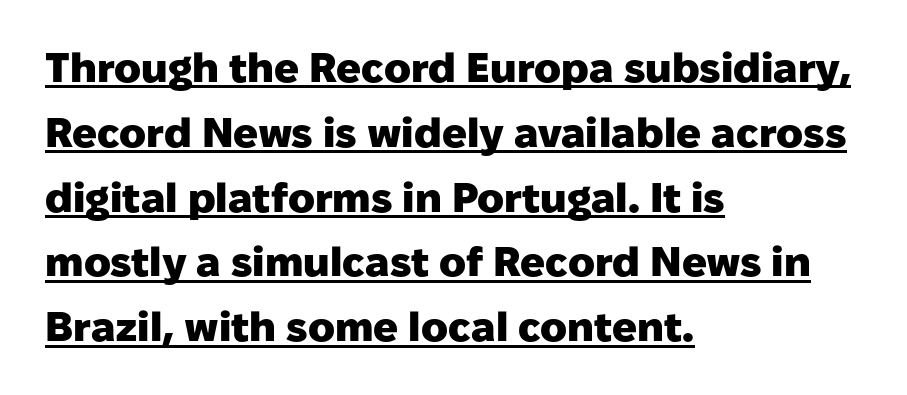
Emphasis is given by a line drawn under the lettering. The type is set solid horizontally, with unmodified tracking. Reading down the column, the eye jumps a familiar distance to each next line. The letters advance in unequal steps, a hallmark of proportional type.
